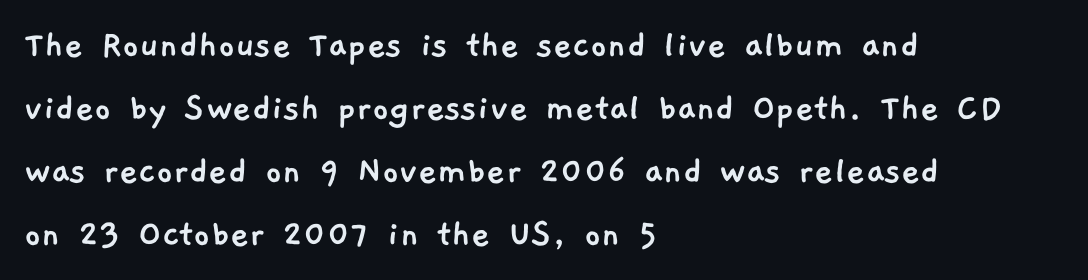
The face used here is a sans, in the tradition of grotesques and geometrics. Characters follow at the spacing the type designer built in. Leading: standard. Each letter keeps its own natural width here, so spacing adapts to shape. Any mark beneath the type? The region is blank. Line beginnings align vertically; line endings do not.
